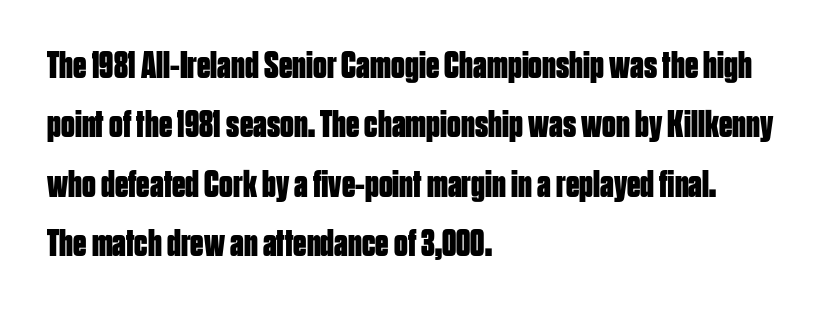
The image shows 38 px bold, condensed sans-serif type, upright; set left-aligned, normal line spacing (1.56x), normal letter spacing, not underlined; low stroke contrast and a large x-height.
